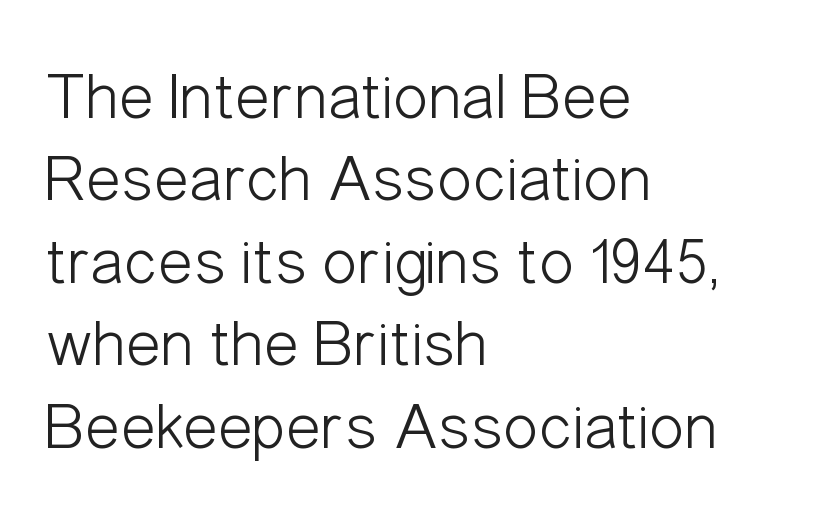
{"serif": "no", "italic": "no", "bold": "no", "weight": "light", "width": "condensed", "stroke_contrast": "low", "x_height": "medium", "monospaced": "no", "underline": "no", "align": "left", "line_spacing": "normal", "line_spacing_ratio": 1.25, "letter_spacing": "normal", "letter_spacing_em": 0.0, "glyph_px": 66}
